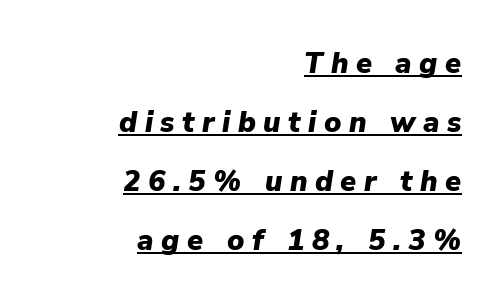
These lines are set flush right with a ragged left edge. Its strokes are broad and dark, the hallmark of bold type. The letters advance in unequal steps, a hallmark of proportional type. Leading is clearly above the norm, producing a sparse column. Substantial extra tracking has been applied to these lines. Style check: oblique.
